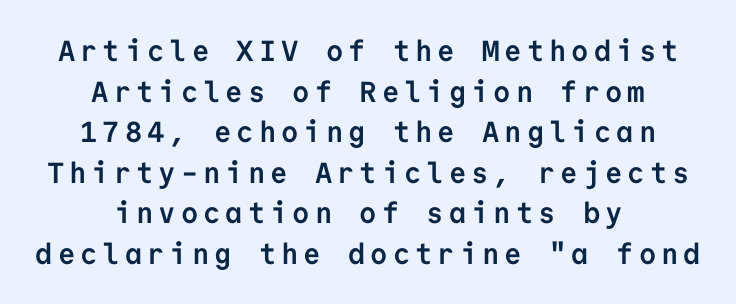
The lines sit at an ordinary, default distance from one another. The space beneath each line is pristine and unruled. Fixed-width glyphs throughout — classic coding-font behaviour. Unlike a traditional serif, this face leaves its strokes unadorned. Is there any slant? The stems are plumb.
